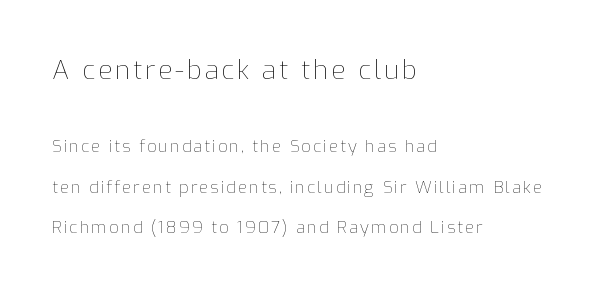
Q: Is the text bold? A: No.
Q: Is the text italic (slanted)? A: No, it is upright.
Q: Is the text underlined? A: No.
Q: How is the paragraph aligned? A: Left-aligned.
Q: Is the spacing between lines tight, normal or loose? A: Loose.
Q: Which block of text is set in a larger size, the first (top) or the second (bottom)? A: The first (top) one.
